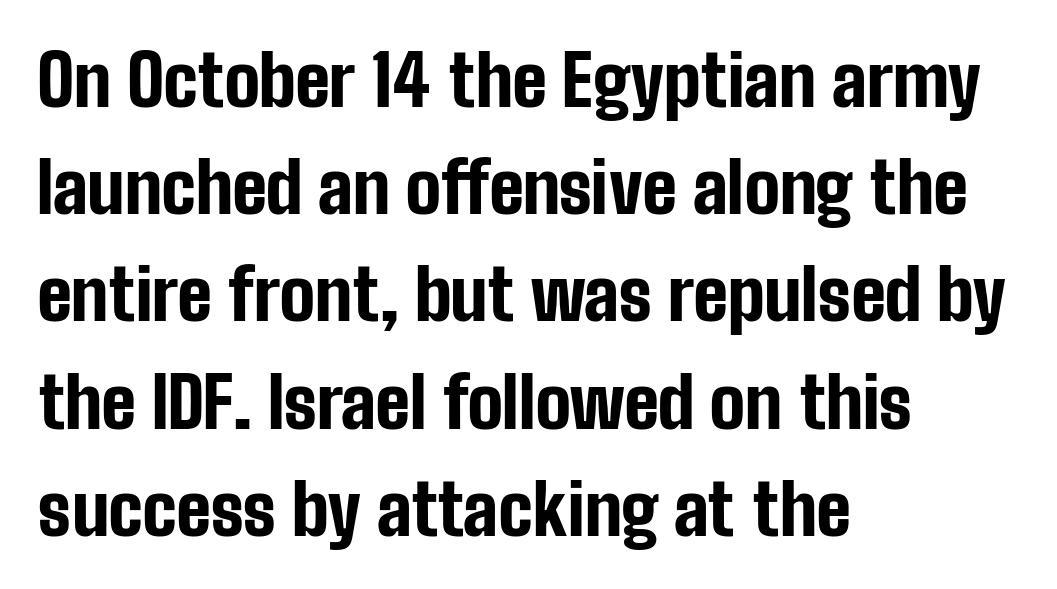
Where is the straight margin? On the left. Is there any slant? The stems are plumb. You'd pick this weight for a headline — it's a proper bold. Letter spacing: default. In terms of letterform style, serifs are entirely absent.
